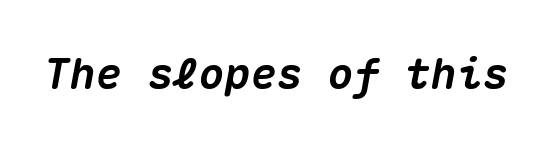
{"italic": "yes", "lean": "right", "slant_degrees": 10, "bold": "yes", "weight": "heavy", "width": "normal", "stroke_contrast": "medium", "x_height": "medium", "monospaced": "yes", "underline": "no", "letter_spacing": "normal", "letter_spacing_em": 0.0, "glyph_px": 43}
